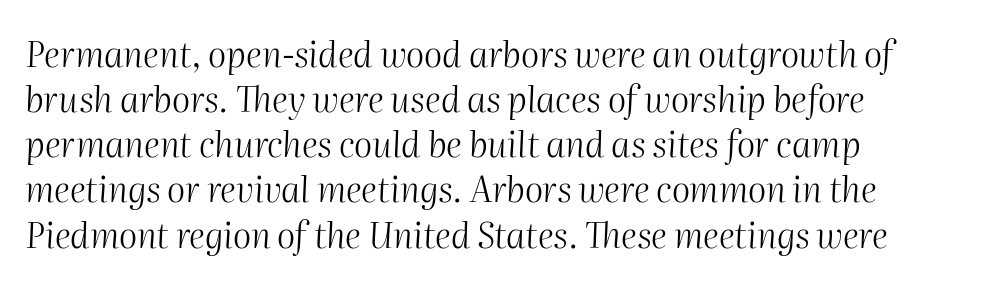
The image shows 35 px light type, italic (leaning right); set left-aligned, normal line spacing (1.29x), normal letter spacing, not underlined; medium stroke contrast and a medium x-height.
